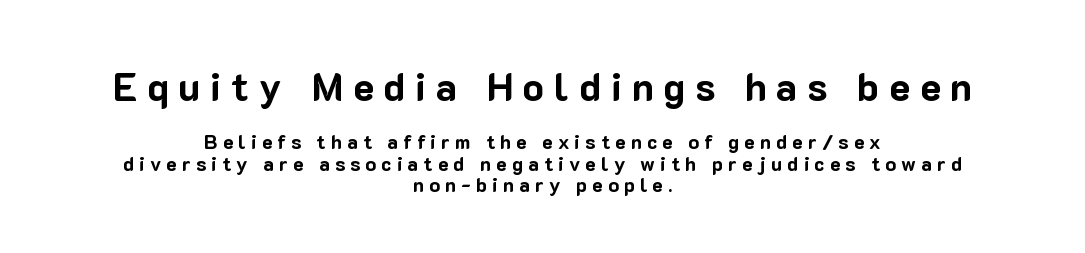
{"serif": "no", "italic": "no", "bold": "yes", "weight": "bold", "width": "normal", "stroke_contrast": "low", "x_height": "medium", "monospaced": "no", "underline": "no", "align": "center", "line_spacing": "tight", "line_spacing_ratio": 1.09, "letter_spacing": "wide", "letter_spacing_em": 0.25, "larger_block": "first", "size_ratio": 1.95, "glyph_px": 39}
